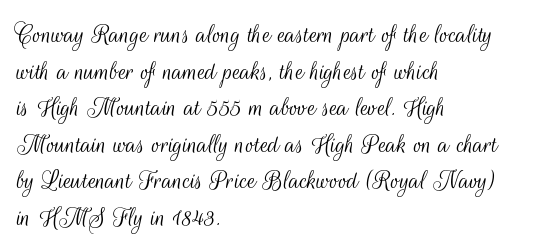
{"serif": "no", "bold": "no", "weight": "light", "width": "condensed", "stroke_contrast": "medium", "x_height": "small", "monospaced": "no", "underline": "no", "align": "left", "line_spacing": "normal", "line_spacing_ratio": 1.26, "letter_spacing": "normal", "letter_spacing_em": 0.0, "glyph_px": 29}
